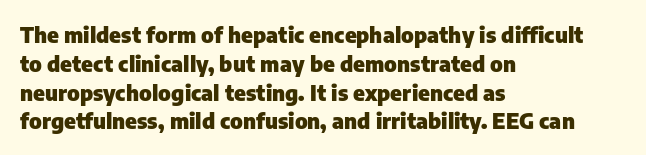
The rows are spaced the way most documents space them. Its strokes are broad and dark, the hallmark of bold type. Posture: upright roman. A bare baseline throughout the passage.
